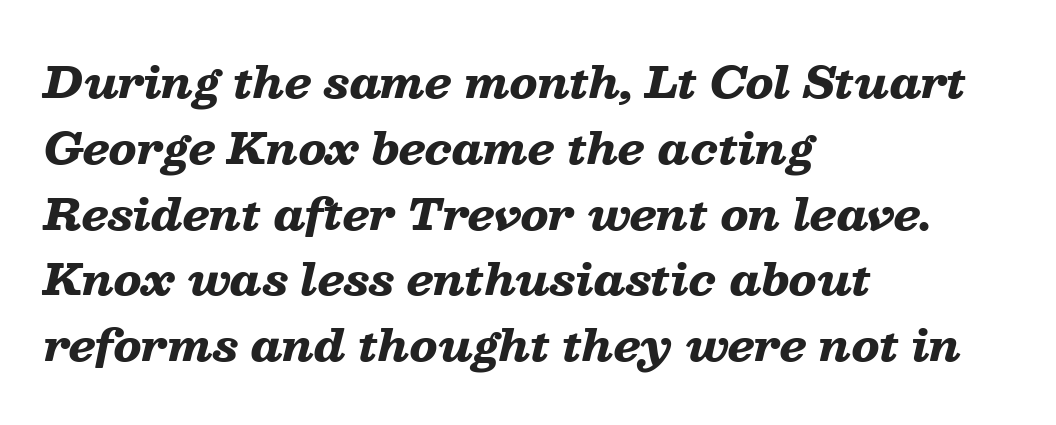
Q: Is the text bold? A: Yes.
Q: Is the text italic (slanted)? A: Yes, it leans right by about 13 degrees.
Q: Is the text underlined? A: No.
Q: How is the paragraph aligned? A: Left-aligned.
Q: Is the spacing between letters normal or unusually wide? A: Normal.
Q: Is the spacing between lines tight, normal or loose? A: Normal.
Q: Width (condensed, normal, or wide)? A: Wide.
Q: Stroke contrast? A: Low.
Q: x-height? A: Medium.
Q: Monospaced? A: No.
